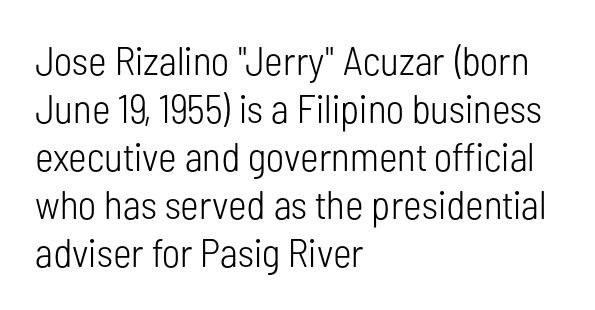
Q: Is the text bold? A: No.
Q: Is the text italic (slanted)? A: No, it is upright.
Q: Is the typeface a serif or a sans-serif typeface? A: Sans-serif.
Q: Is the text underlined? A: No.
Q: How is the paragraph aligned? A: Left-aligned.
Q: Is the spacing between letters normal or unusually wide? A: Normal.
Q: Width (condensed, normal, or wide)? A: Condensed.
Q: Stroke contrast? A: Low.
Q: x-height? A: Medium.
Q: Monospaced? A: No.
